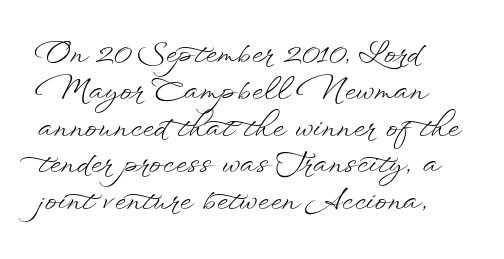
The image shows 29 px light, wide type; set left-aligned, normal line spacing (1.27x), normal letter spacing, not underlined; low stroke contrast and a small x-height.
